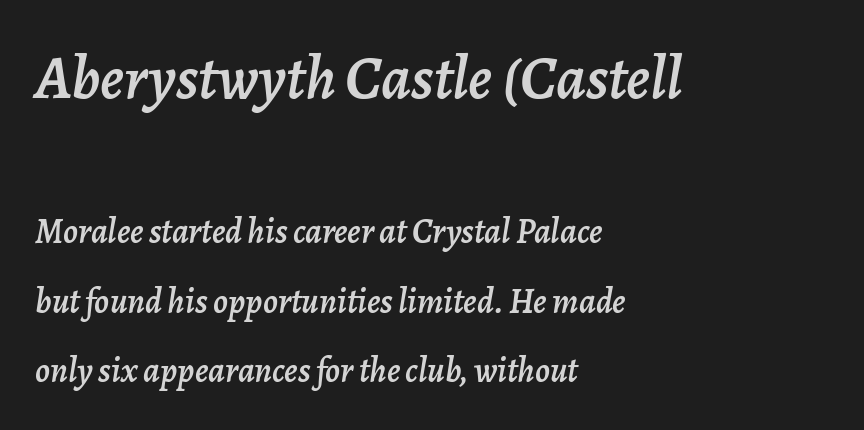
Q: Is the text italic (slanted)? A: Yes, it leans right by about 7 degrees.
Q: Is the text underlined? A: No.
Q: How is the paragraph aligned? A: Left-aligned.
Q: Is the spacing between letters normal or unusually wide? A: Normal.
Q: Is the spacing between lines tight, normal or loose? A: Loose.
Q: Which block of text is set in a larger size, the first (top) or the second (bottom)? A: The first (top) one.
Q: Width (condensed, normal, or wide)? A: Normal.
Q: Stroke contrast? A: Low.
Q: x-height? A: Medium.
Q: Monospaced? A: No.
